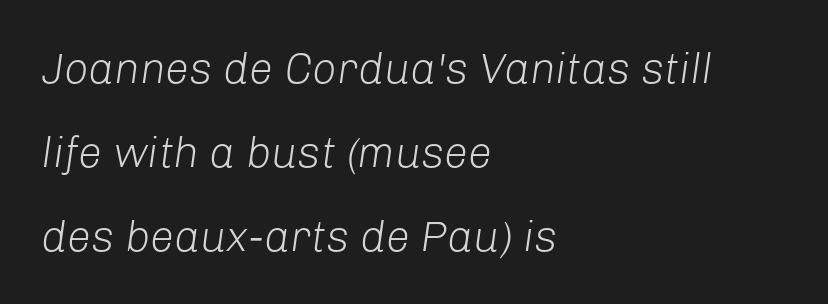
{"italic": "yes", "lean": "right", "slant_degrees": 8, "bold": "no", "weight": "light", "width": "normal", "stroke_contrast": "low", "x_height": "medium", "monospaced": "no", "underline": "no", "align": "left", "line_spacing": "loose", "line_spacing_ratio": 1.95, "letter_spacing": "normal", "letter_spacing_em": 0.0, "glyph_px": 43}
